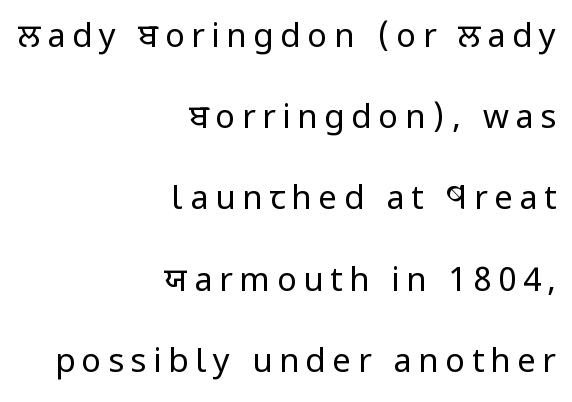
The image shows 33 px regular-weight, condensed sans-serif type, upright; set right-aligned, loose line spacing (2.46x), unusually wide letter spacing (+0.2 em), not underlined; low stroke contrast and a large x-height.
